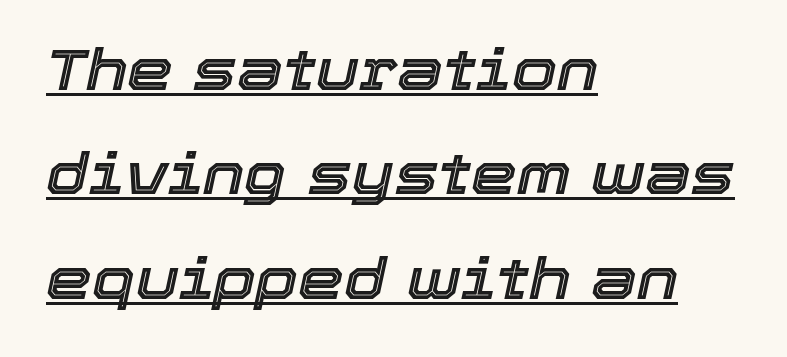
Visually the block forms a straight wall on the left and a jagged coastline on the right. The glyphs look as if they've been sheared to an angle. Does extra space separate the letters? No, they use regular spacing. The words here are underlined. Each letter keeps its own natural width here, so spacing adapts to shape.
